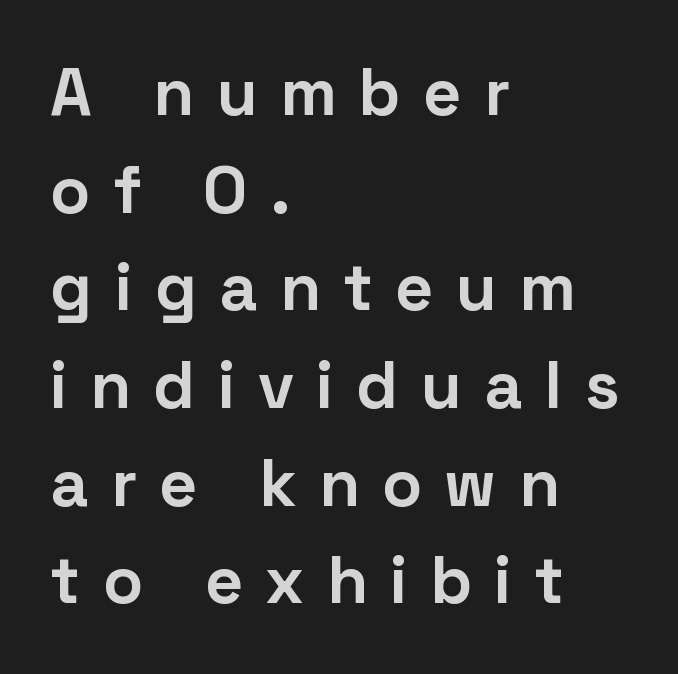
Q: Is the text bold? A: Yes.
Q: Is the text italic (slanted)? A: No, it is upright.
Q: Is the typeface a serif or a sans-serif typeface? A: Sans-serif.
Q: Is the text underlined? A: No.
Q: How is the paragraph aligned? A: Left-aligned.
Q: Is the spacing between letters normal or unusually wide? A: Unusually wide.
Q: Is the spacing between lines tight, normal or loose? A: Normal.
Q: Width (condensed, normal, or wide)? A: Normal.
Q: Stroke contrast? A: Low.
Q: x-height? A: Medium.
Q: Monospaced? A: No.
